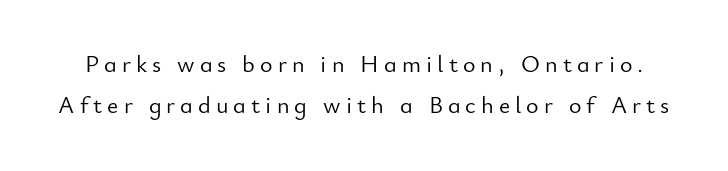
Q: Is the text bold? A: No.
Q: Is the text italic (slanted)? A: No, it is upright.
Q: Is the text underlined? A: No.
Q: Is the spacing between letters normal or unusually wide? A: Unusually wide.
